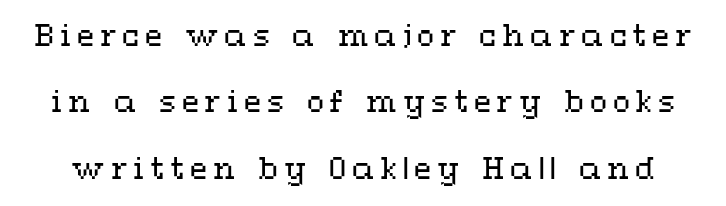
Letters have the restrained weight of plain body copy at most. The line texture is sparse and dotted thanks to wide tracking. Think of a printed novel: that variable character pitch is what you see here. Vertical spacing — loose. A roman cut, with each character standing at attention.
